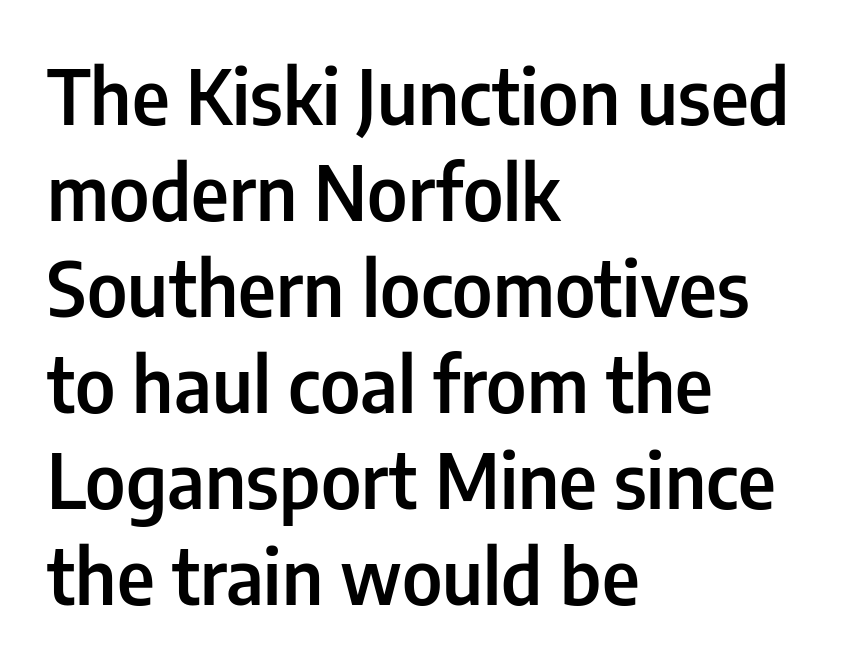
The image shows 75 px semibold, condensed sans-serif type, upright; set left-aligned, normal line spacing (1.28x), normal letter spacing, not underlined; low stroke contrast and a medium x-height.
